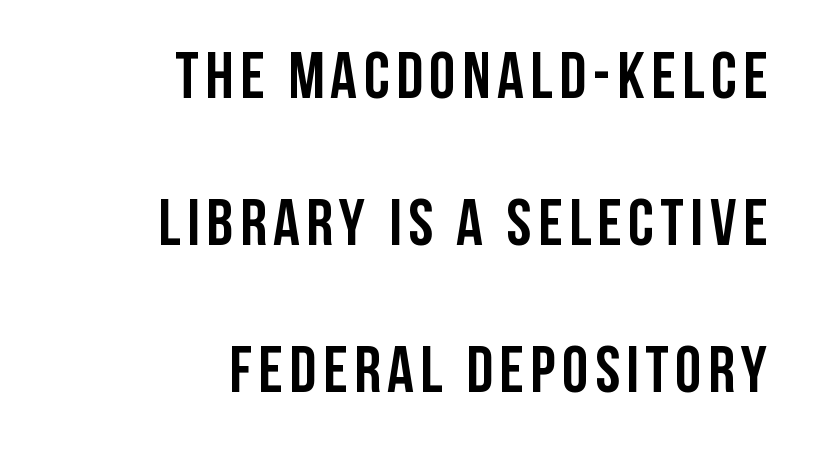
Leading is clearly above the norm, producing a sparse column. The letters are bold, with thick, heavy strokes. The typesetter chose a ragged-left arrangement here. The rendering uses natural spacing where letterforms have individual widths.
